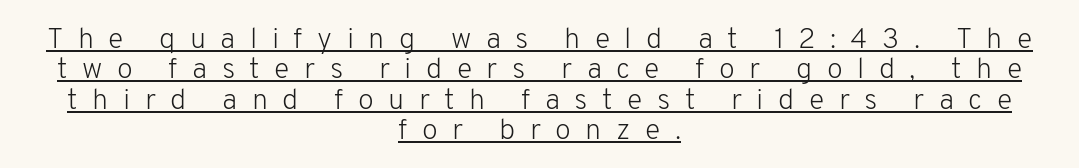
{"serif": "no", "italic": "no", "bold": "no", "weight": "light", "width": "normal", "stroke_contrast": "low", "x_height": "medium", "monospaced": "no", "underline": "yes", "align": "center", "line_spacing": "tight", "line_spacing_ratio": 1.05, "letter_spacing": "wide", "letter_spacing_em": 0.5, "glyph_px": 29}
